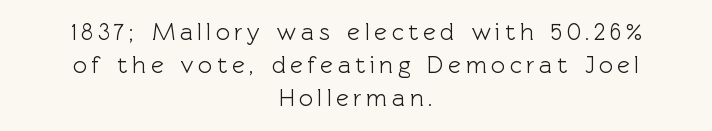
The foot of each line stays bare and open. The rows are spaced the way most documents space them. Which margin do the lines hug? Neither — every line sits in the middle. Does the lettering tilt? It doesn't — this is upright.
